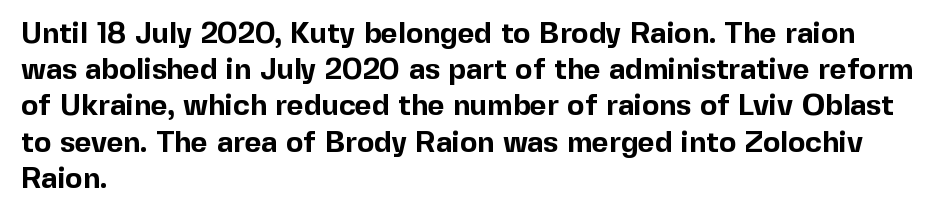
{"serif": "no", "italic": "no", "bold": "yes", "weight": "bold", "width": "normal", "x_height": "medium", "monospaced": "no", "underline": "no", "align": "left", "line_spacing": "normal", "line_spacing_ratio": 1.25, "letter_spacing": "normal", "letter_spacing_em": 0.0, "glyph_px": 29}
